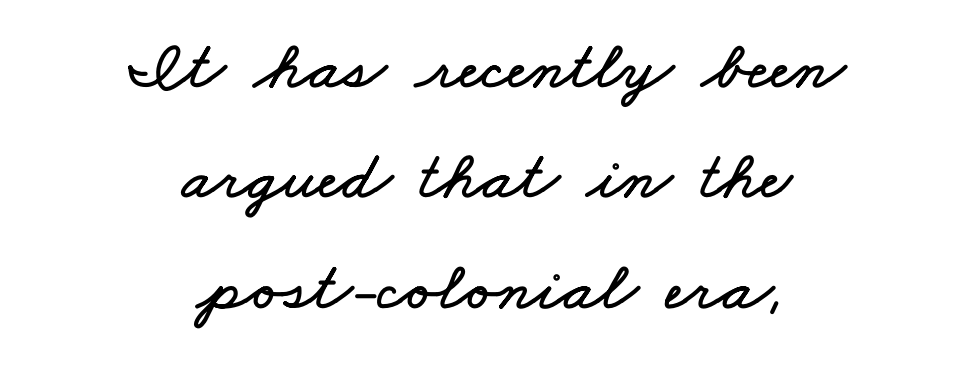
Honestly, the letter spacing is just normal — you wouldn't notice it. Both edges are ragged and mirror each other, which tells us the setting is centered. Character widths vary here, with narrow letters taking less room than wide ones. The specimen omits any rule beneath the text block's lines.
